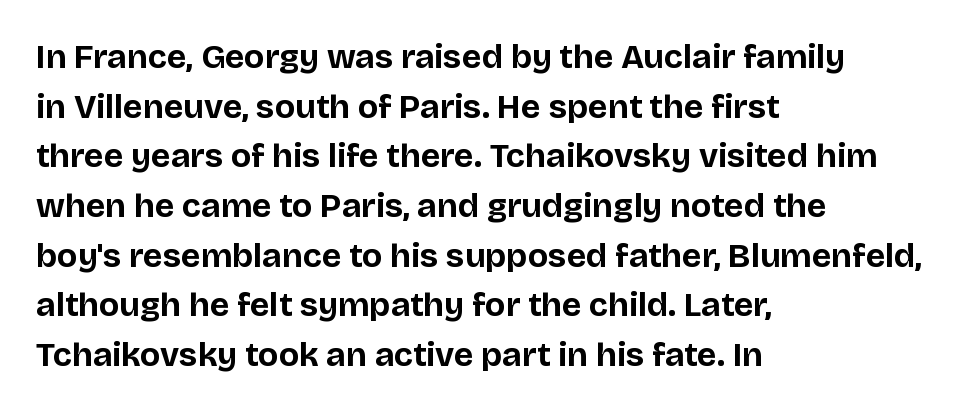
The image shows 34 px bold sans-serif type, upright; set left-aligned, normal line spacing (1.46x), normal letter spacing, not underlined; low stroke contrast and a large x-height.
